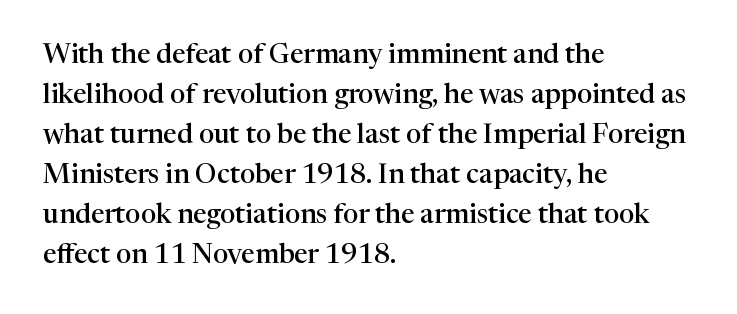
Type without underlining. The passage shown stacks its lines at a standard gap. This rendering uses left alignment, leaving the right contour irregular. Here the glyphs are tracked normally, forming tight word shapes.
